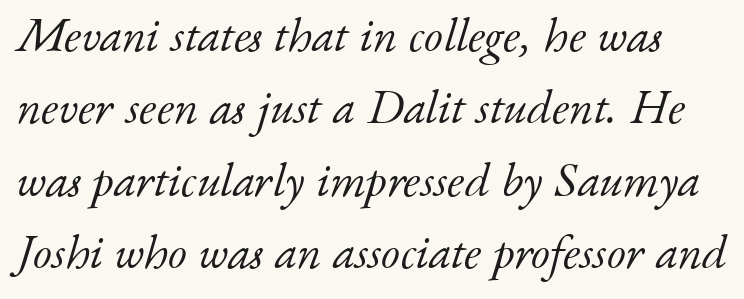
Q: Is the text bold? A: No.
Q: Is the text italic (slanted)? A: Yes, it leans right by about 17 degrees.
Q: Is the typeface a serif or a sans-serif typeface? A: Serif.
Q: Is the text underlined? A: No.
Q: Is the spacing between letters normal or unusually wide? A: Normal.
Q: Is the spacing between lines tight, normal or loose? A: Normal.
Q: Width (condensed, normal, or wide)? A: Normal.
Q: Stroke contrast? A: Low.
Q: x-height? A: Small.
Q: Monospaced? A: No.
